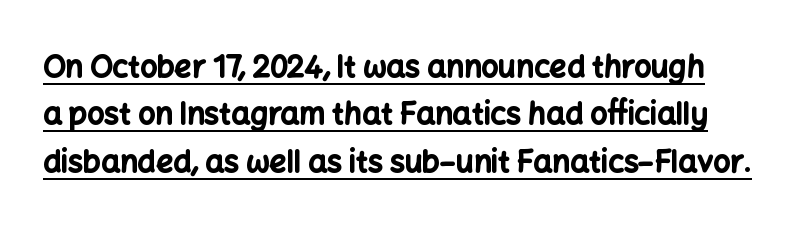
The text was rendered using a sans face with plain stroke endings. How would I describe the line gaps? Plain and ordinary. Posture: straight, roman, zero tilt. Do the characters align in a grid? No, the font is proportional. A typographer would call this underscored text.
